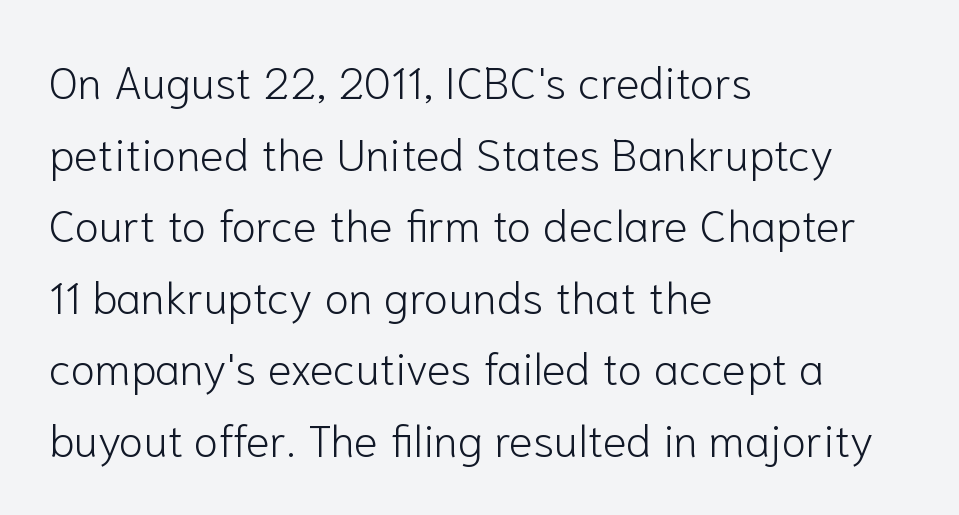
Q: Is the text bold? A: No.
Q: Is the text italic (slanted)? A: No, it is upright.
Q: Is the typeface a serif or a sans-serif typeface? A: Sans-serif.
Q: Is the text underlined? A: No.
Q: How is the paragraph aligned? A: Left-aligned.
Q: Is the spacing between letters normal or unusually wide? A: Normal.
Q: Is the spacing between lines tight, normal or loose? A: Normal.
Q: Width (condensed, normal, or wide)? A: Normal.
Q: Stroke contrast? A: Low.
Q: x-height? A: Medium.
Q: Monospaced? A: No.
